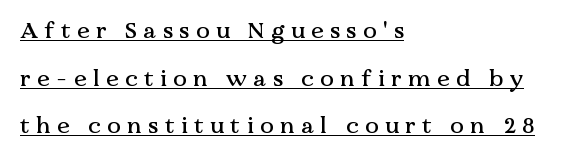
The image shows 23 px text type, upright; set left-aligned, loose line spacing (2.07x), unusually wide letter spacing (+0.28 em), underlined.
